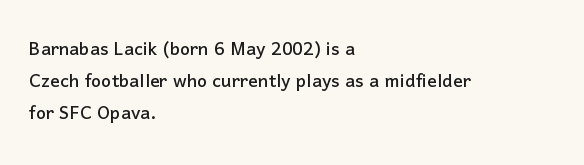
The image shows 24 px text type, upright; set left-aligned, normal line spacing (1.34x), normal letter spacing, not underlined.
